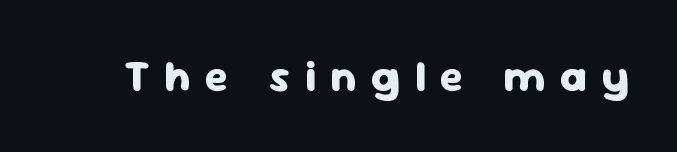
The letters are spread apart with noticeably loose tracking. No word sits above an underline. The characters display no serif detailing; their extremities are plain. Do the characters align in a grid? No, the font is proportional.
